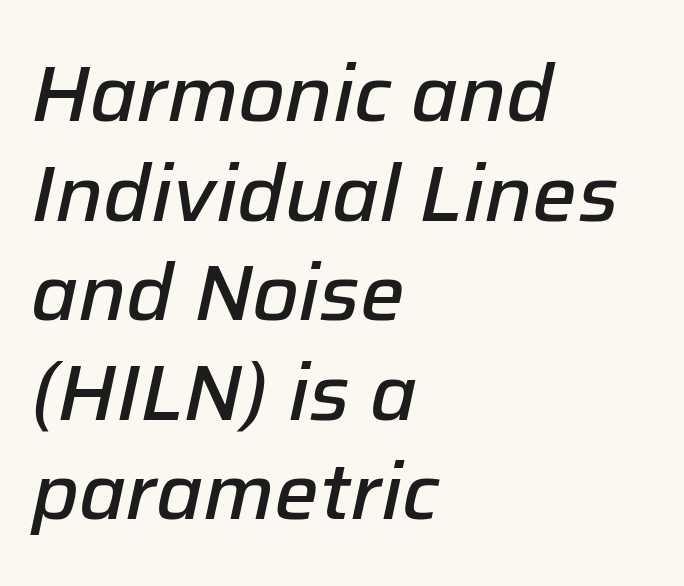
The image shows 79 px semibold type, italic (leaning right); set left-aligned, normal line spacing (1.26x), normal letter spacing, not underlined; low stroke contrast and a medium x-height.
